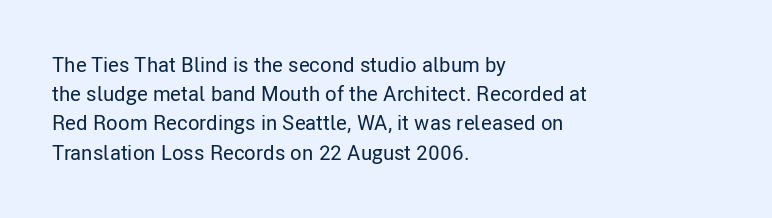
{"italic": "no", "underline": "no", "align": "left", "line_spacing": "normal", "line_spacing_ratio": 1.39, "letter_spacing": "normal", "letter_spacing_em": 0.0, "glyph_px": 21}
